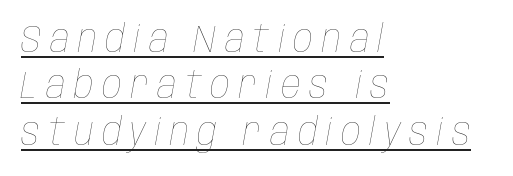
Is the type heavy? It reads as light-to-regular instead. Alignment: flush left. Note the varied advance widths — an 'i' is clearly narrower than an 'm'. This rendering features underlined lettering. Characters follow at a spacing far wider than the type designer built in.
